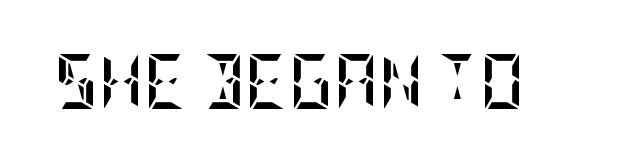
These lines were composed using upright roman letters. Anything drawn beneath the words? Only blank space. Glyph-to-glyph distance matches everyday printed text. The letters are bold, with thick, heavy strokes.
